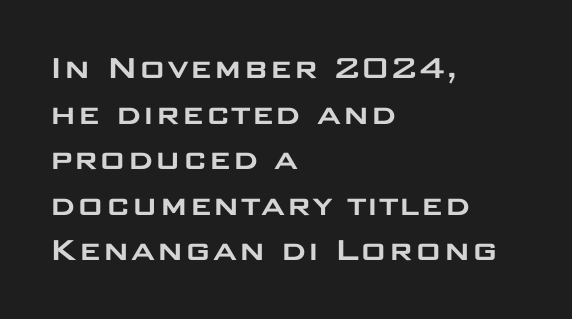
{"serif": "no", "italic": "no", "width": "wide", "stroke_contrast": "low", "x_height": "large", "monospaced": "no", "underline": "no", "align": "left", "line_spacing_ratio": 1.23, "letter_spacing": "normal", "letter_spacing_em": 0.0, "glyph_px": 37}
